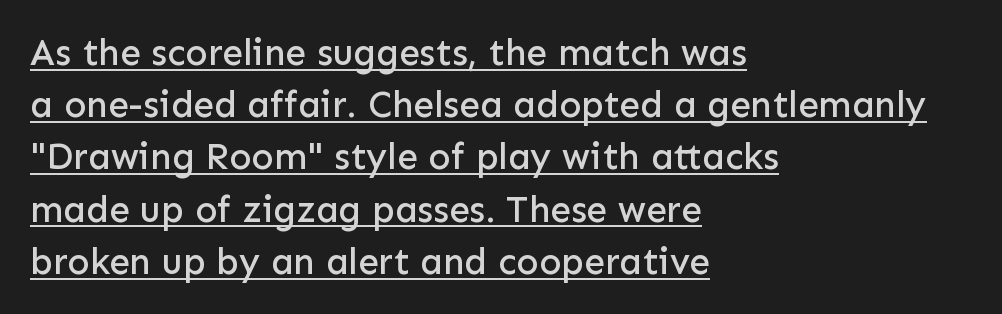
The image shows 37 px sans-serif type, upright; set left-aligned, normal line spacing (1.41x), normal letter spacing, underlined; low stroke contrast and a medium x-height.
